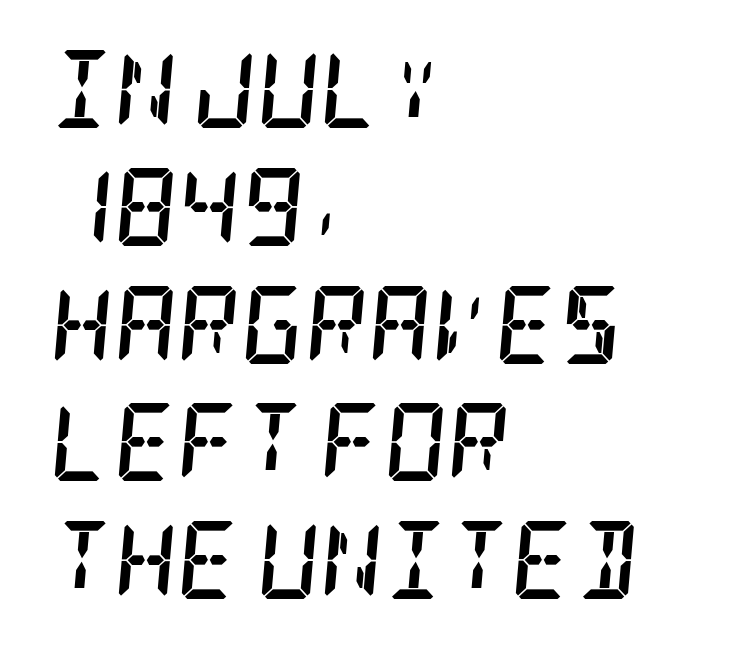
The designer left line spacing at the default. Compared with a centered layout, this one pins lines to the left instead. The gap between lines stays unmarked. Typographic density is high because the face is bold.
